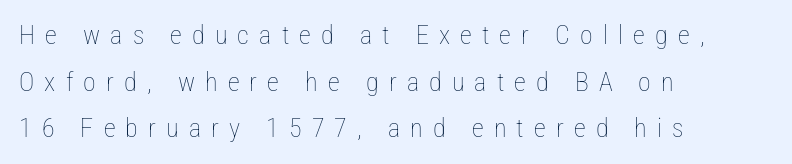
Q: Is the text bold? A: No.
Q: Is the text italic (slanted)? A: No, it is upright.
Q: Is the text underlined? A: No.
Q: How is the paragraph aligned? A: Left-aligned.
Q: Is the spacing between letters normal or unusually wide? A: Unusually wide.
